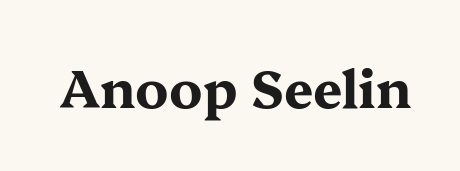
The image shows 52 px bold, wide serif type, upright; set normal letter spacing, not underlined; medium stroke contrast and a medium x-height.
